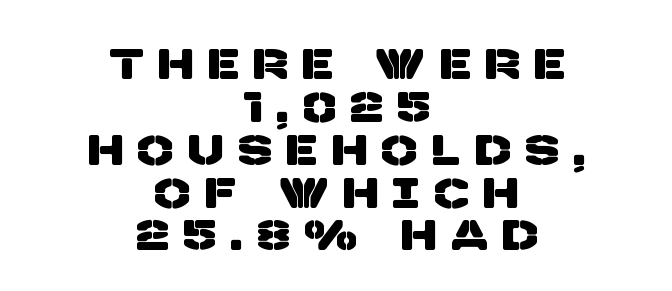
Nothing sits at the stroke ends, so this counts as sans-serif. The rendering positions every line midway between the sides. Substantial extra tracking has been applied to these lines. How would I describe the line gaps? Narrow and economical. The rendering uses natural spacing where letterforms have individual widths.
